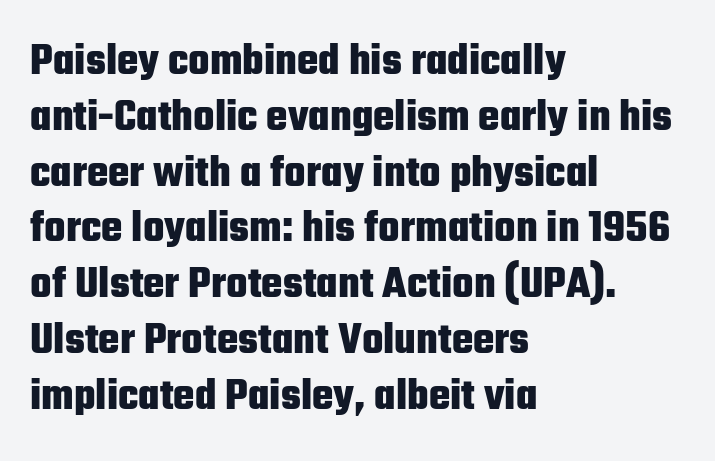
Look at the tracking — it's just the regular setting, nothing added. Nothing sits at the stroke ends, so this counts as sans-serif. Designer's note — italics off, roman on. Bare-footed words on every line. The rag falls on the right side of this text block. Strokes here are thick enough to call this a true bold.
